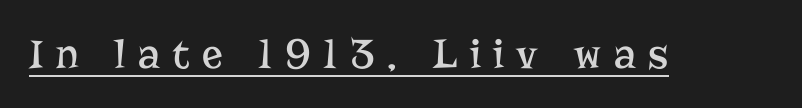
In terms of posture, this sample is upright. Short note: letters widely spaced. These glyphs show unthickened strokes, regular width or finer. Looks like someone drew a line under every word here. The font family rendered here belongs to the serif group. The passage shown is typed in a proportional face where columns would drift.
